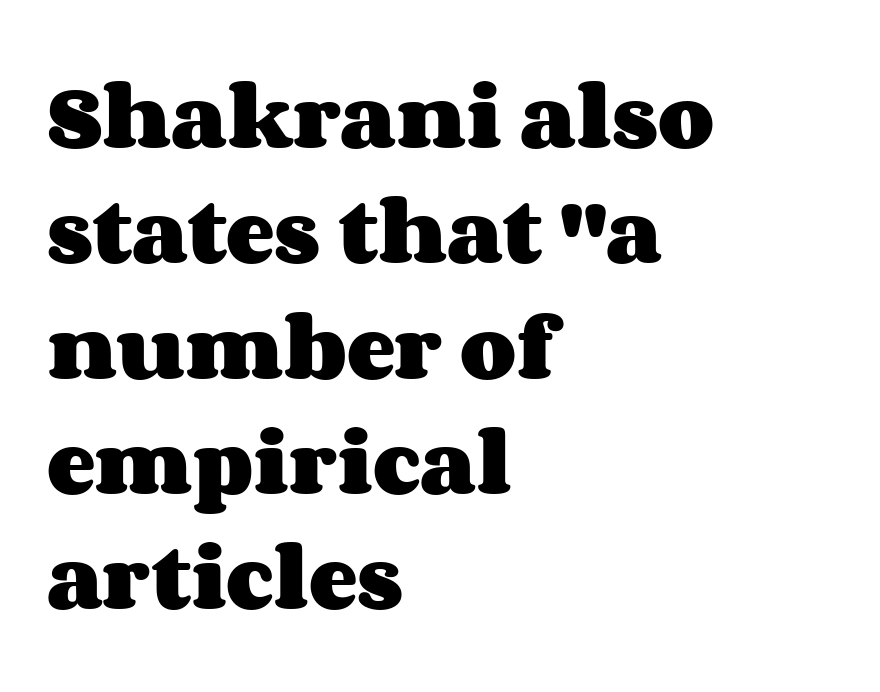
{"italic": "no", "bold": "yes", "weight": "heavy", "width": "wide", "stroke_contrast": "medium", "x_height": "large", "monospaced": "no", "underline": "no", "align": "left", "line_spacing": "normal", "line_spacing_ratio": 1.58, "letter_spacing": "normal", "letter_spacing_em": 0.0, "glyph_px": 73}
